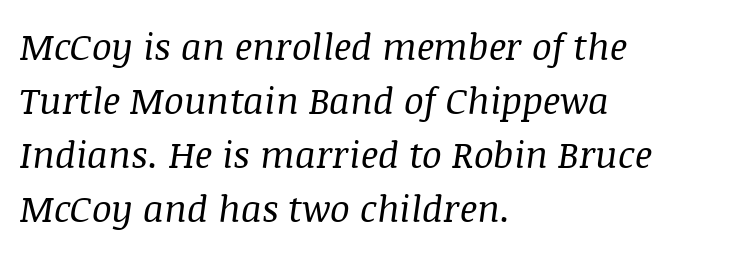
{"serif": "yes", "italic": "yes", "lean": "right", "slant_degrees": 8, "bold": "no", "weight": "regular", "width": "normal", "stroke_contrast": "medium", "x_height": "large", "monospaced": "no", "underline": "no", "align": "left", "line_spacing": "normal", "line_spacing_ratio": 1.46, "letter_spacing": "normal", "letter_spacing_em": 0.0, "glyph_px": 37}
